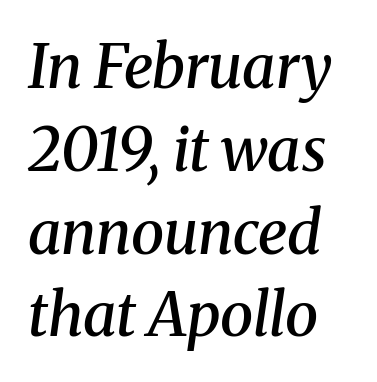
The image shows 60 px semibold serif type, italic (leaning right); set normal line spacing (1.38x), normal letter spacing, not underlined; medium stroke contrast and a medium x-height.
